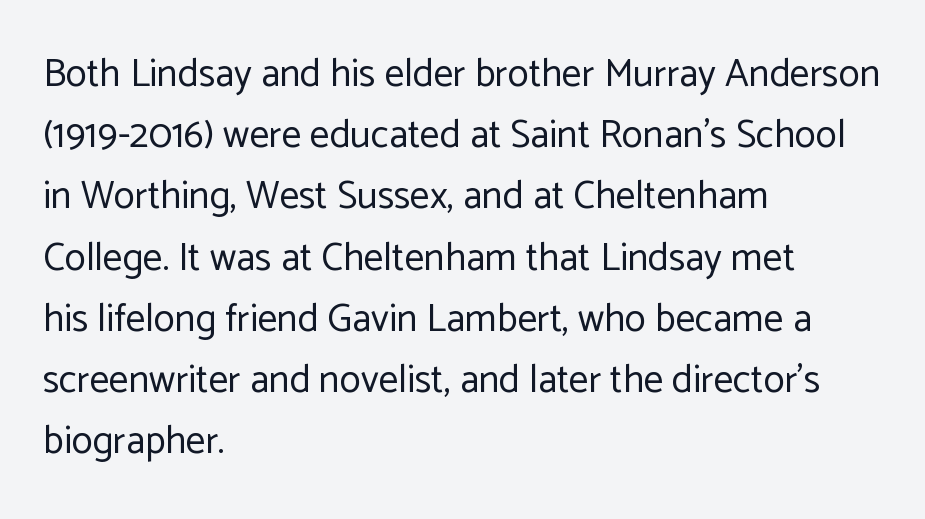
{"serif": "no", "italic": "no", "bold": "no", "weight": "regular", "width": "normal", "stroke_contrast": "low", "x_height": "medium", "monospaced": "no", "underline": "no", "align": "left", "line_spacing": "normal", "line_spacing_ratio": 1.57, "letter_spacing": "normal", "letter_spacing_em": 0.0, "glyph_px": 39}
